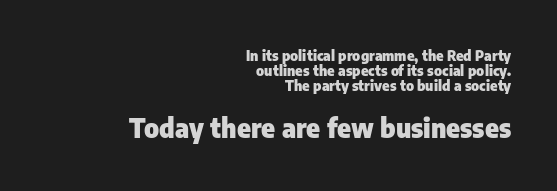
Q: Is the text bold? A: Yes.
Q: Is the text italic (slanted)? A: No, it is upright.
Q: Is the text underlined? A: No.
Q: How is the paragraph aligned? A: Right-aligned.
Q: Is the spacing between letters normal or unusually wide? A: Normal.
Q: Is the spacing between lines tight, normal or loose? A: Tight.
Q: Which block of text is set in a larger size, the first (top) or the second (bottom)? A: The second (bottom) one.
